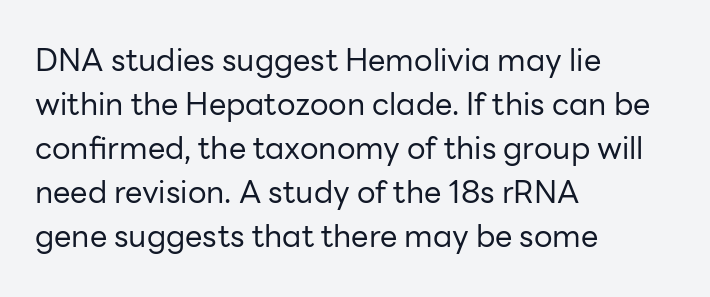
The image shows 31 px regular-weight sans-serif type, upright; set left-aligned, normal line spacing (1.42x), normal letter spacing, not underlined; low stroke contrast and a medium x-height.
